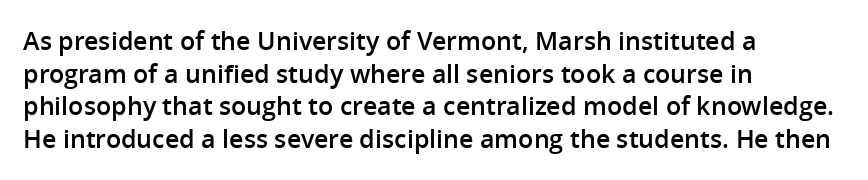
{"italic": "no", "bold": "semi", "underline": "no", "align": "left", "line_spacing": "normal", "line_spacing_ratio": 1.31, "letter_spacing": "normal", "letter_spacing_em": 0.0, "glyph_px": 25}
